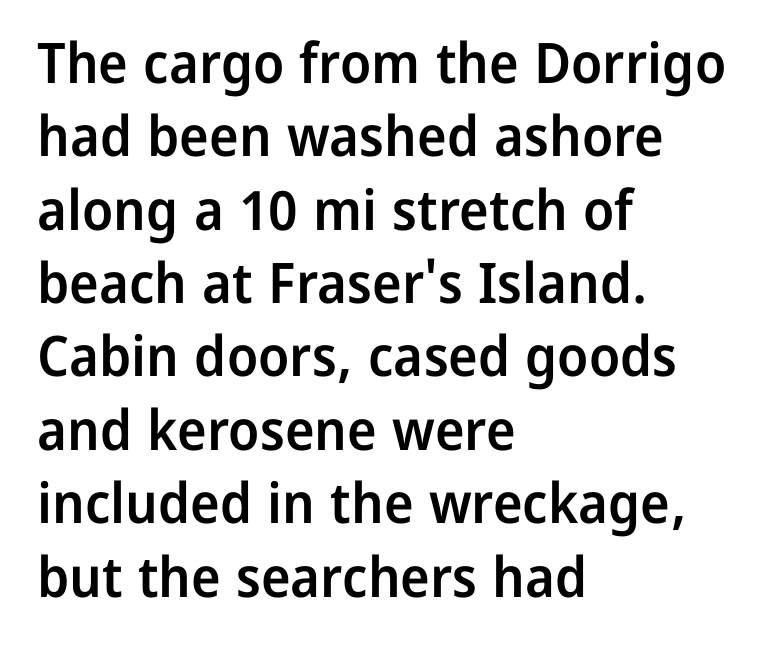
Q: Is the text bold? A: Semi-bold.
Q: Is the text italic (slanted)? A: No, it is upright.
Q: Is the typeface a serif or a sans-serif typeface? A: Sans-serif.
Q: Is the text underlined? A: No.
Q: How is the paragraph aligned? A: Left-aligned.
Q: Is the spacing between letters normal or unusually wide? A: Normal.
Q: Is the spacing between lines tight, normal or loose? A: Normal.
Q: Width (condensed, normal, or wide)? A: Normal.
Q: Stroke contrast? A: Low.
Q: x-height? A: Medium.
Q: Monospaced? A: No.
